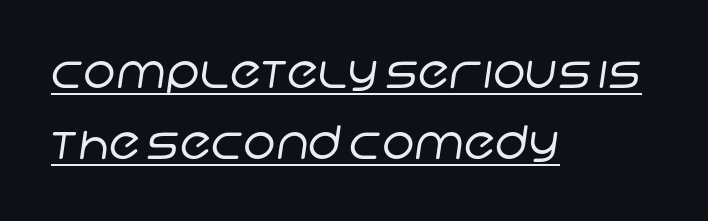
{"serif": "no", "bold": "no", "weight": "regular", "width": "normal", "stroke_contrast": "low", "x_height": "large", "monospaced": "no", "underline": "yes", "align": "left", "line_spacing": "normal", "line_spacing_ratio": 1.55, "letter_spacing": "normal", "letter_spacing_em": 0.0, "glyph_px": 46}
